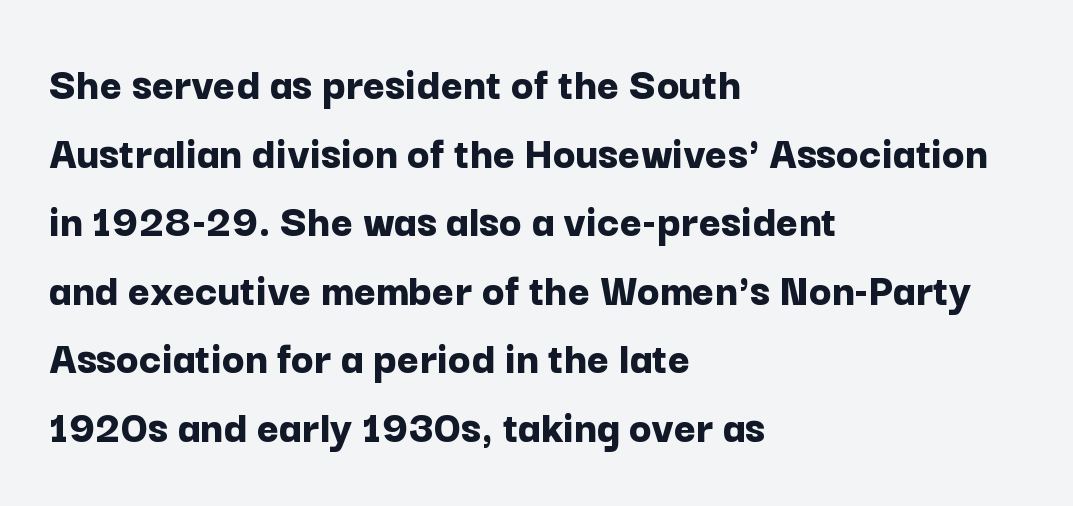
The image shows 47 px bold sans-serif type, upright; set left-aligned, normal line spacing (1.46x), normal letter spacing, not underlined; low stroke contrast and a medium x-height.
